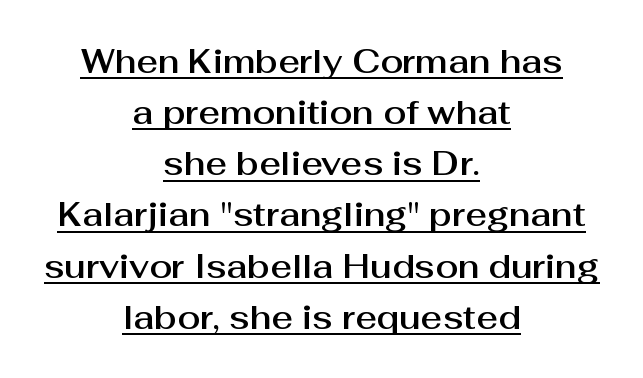
The image shows 33 px sans-serif type, upright; set centered, normal line spacing (1.55x), normal letter spacing, underlined; medium stroke contrast and a medium x-height.
